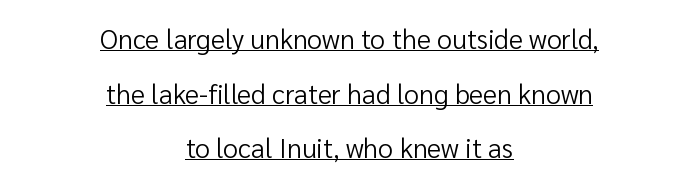
{"italic": "no", "bold": "no", "underline": "yes", "align": "center", "line_spacing": "loose", "line_spacing_ratio": 2.02, "letter_spacing": "normal", "letter_spacing_em": 0.0, "glyph_px": 27}
